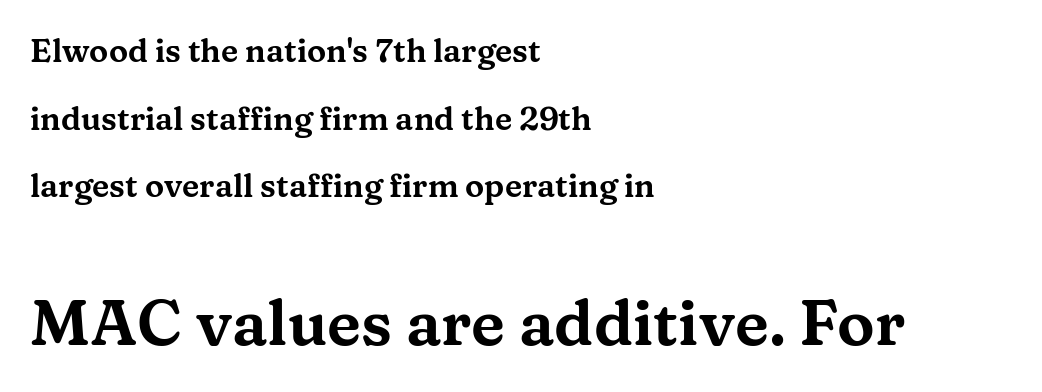
Italic: no, the glyphs are upright roman. Nobody drew a line under any word here. Between one letter and the next there's only the usual sliver of space. The letters advance in unequal steps, a hallmark of proportional type. A great deal of white space separates one row of letters from the next.
